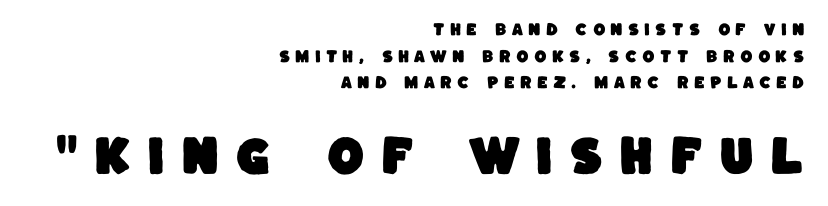
The passage is arranged like a letterhead date or caption credit — flush right. The vertical gap from one line to the next is large. Letterform terminals end flat and unadorned throughout the passage. Caption: expanded tracking, letters set apart. Here the designer chose a conventional face with non-uniform glyph widths. Look at the glyph heights: the lower group is clearly the bigger setting.
